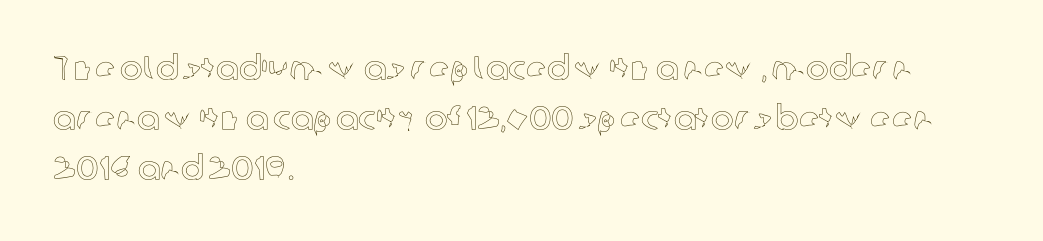
{"italic": "no", "width": "normal", "x_height": "medium", "monospaced": "no", "underline": "no", "align": "left", "line_spacing": "normal", "line_spacing_ratio": 1.47, "letter_spacing": "normal", "letter_spacing_em": 0.0, "glyph_px": 34}
